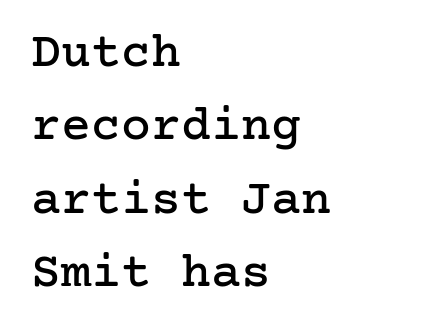
Q: Is the text italic (slanted)? A: No, it is upright.
Q: Is the typeface a serif or a sans-serif typeface? A: Serif.
Q: Is the text underlined? A: No.
Q: How is the paragraph aligned? A: Left-aligned.
Q: Is the spacing between letters normal or unusually wide? A: Normal.
Q: Is the spacing between lines tight, normal or loose? A: Normal.
Q: Width (condensed, normal, or wide)? A: Normal.
Q: Stroke contrast? A: Low.
Q: x-height? A: Medium.
